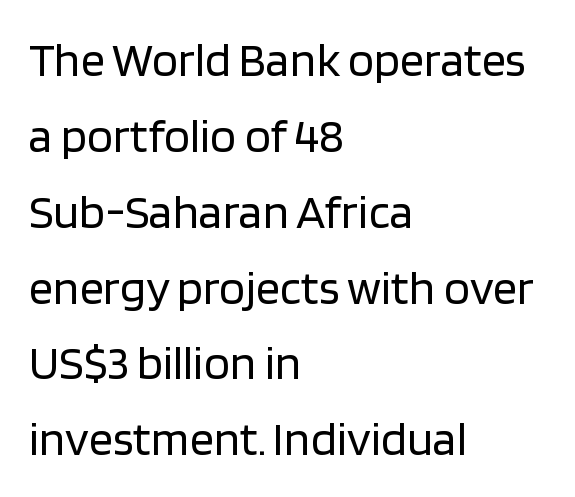
{"serif": "no", "italic": "no", "bold": "no", "weight": "regular", "width": "normal", "stroke_contrast": "low", "x_height": "large", "monospaced": "no", "underline": "no", "align": "left", "line_spacing": "normal", "line_spacing_ratio": 1.58, "letter_spacing": "normal", "letter_spacing_em": 0.0, "glyph_px": 48}
